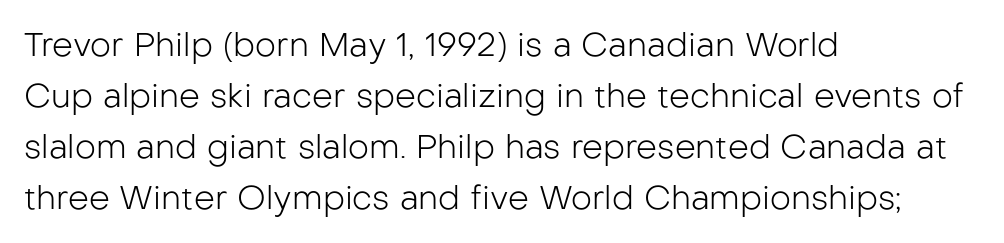
{"serif": "no", "italic": "no", "bold": "no", "weight": "light", "width": "normal", "stroke_contrast": "low", "x_height": "medium", "monospaced": "no", "underline": "no", "align": "left", "line_spacing": "normal", "line_spacing_ratio": 1.55, "letter_spacing": "normal", "letter_spacing_em": 0.0, "glyph_px": 33}
